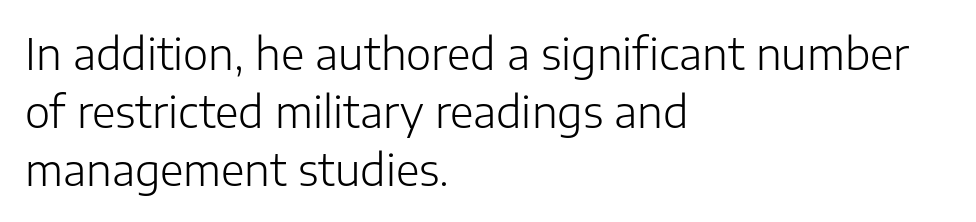
{"serif": "no", "italic": "no", "bold": "no", "weight": "light", "width": "normal", "stroke_contrast": "low", "x_height": "medium", "monospaced": "no", "underline": "no", "align": "left", "line_spacing": "normal", "line_spacing_ratio": 1.35, "letter_spacing": "normal", "letter_spacing_em": 0.0, "glyph_px": 43}
